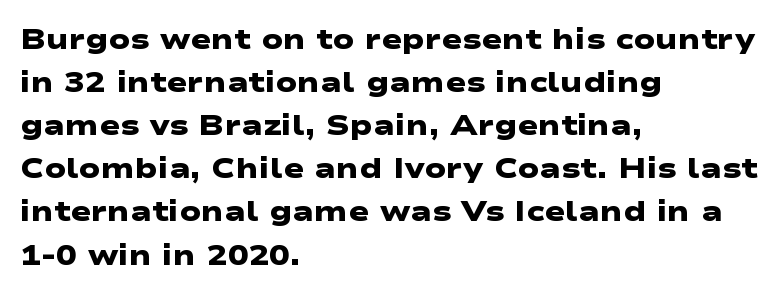
Q: Is the text bold? A: Yes.
Q: Is the typeface a serif or a sans-serif typeface? A: Sans-serif.
Q: Is the text underlined? A: No.
Q: How is the paragraph aligned? A: Left-aligned.
Q: Is the spacing between letters normal or unusually wide? A: Normal.
Q: Is the spacing between lines tight, normal or loose? A: Normal.
Q: Width (condensed, normal, or wide)? A: Wide.
Q: Stroke contrast? A: Low.
Q: x-height? A: Medium.
Q: Monospaced? A: No.
